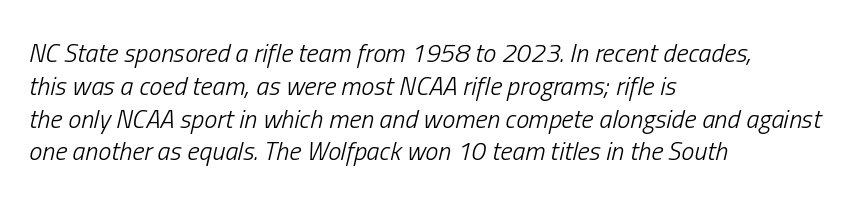
Q: Is the text bold? A: No.
Q: Is the text italic (slanted)? A: Yes, it leans right by about 13 degrees.
Q: Is the text underlined? A: No.
Q: How is the paragraph aligned? A: Left-aligned.
Q: Is the spacing between letters normal or unusually wide? A: Normal.
Q: Is the spacing between lines tight, normal or loose? A: Normal.
